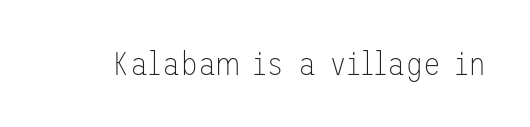
{"serif": "no", "italic": "no", "bold": "no", "weight": "thin", "width": "normal", "stroke_contrast": "low", "x_height": "medium", "underline": "no", "letter_spacing": "normal", "letter_spacing_em": 0.0, "glyph_px": 33}
